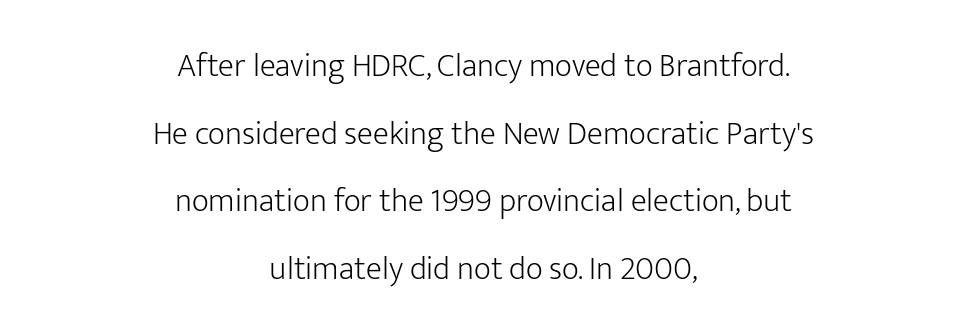
{"serif": "no", "italic": "no", "bold": "no", "weight": "light", "width": "normal", "stroke_contrast": "low", "x_height": "medium", "monospaced": "no", "underline": "no", "align": "center", "line_spacing": "loose", "line_spacing_ratio": 2.05, "letter_spacing": "normal", "letter_spacing_em": 0.0, "glyph_px": 33}
